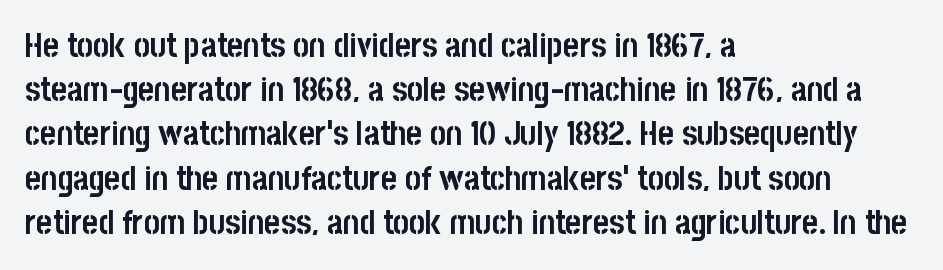
The image shows 34 px semibold, condensed sans-serif type, upright; set left-aligned, normal line spacing (1.3x), normal letter spacing, not underlined; low stroke contrast and a large x-height.
